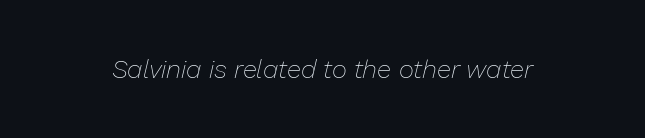
The image shows 26 px text type, italic (leaning right); set normal letter spacing, not underlined.
